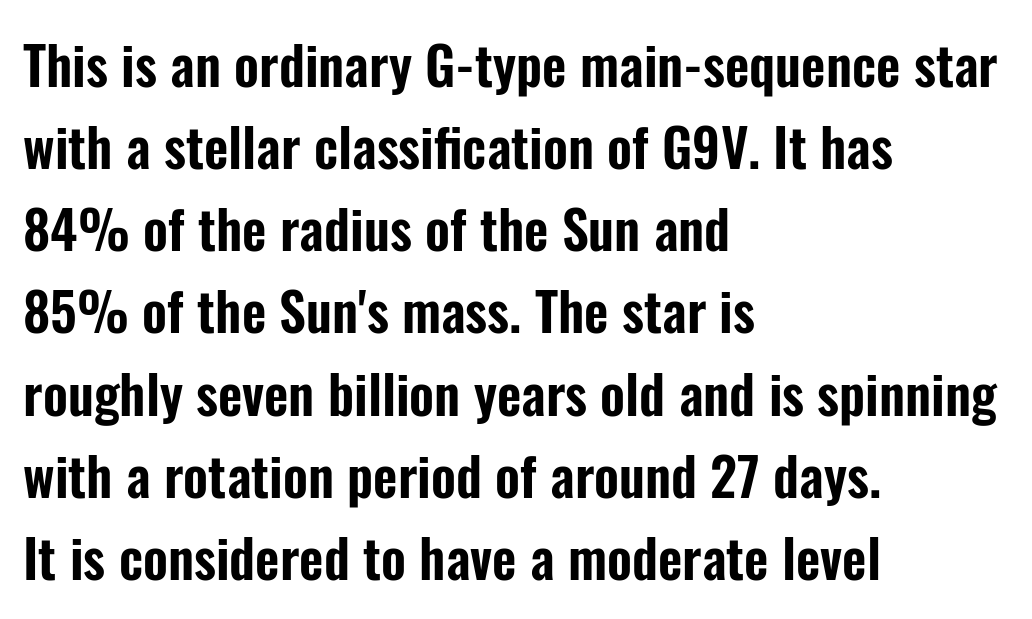
{"serif": "no", "italic": "no", "width": "condensed", "stroke_contrast": "low", "x_height": "medium", "monospaced": "no", "underline": "no", "align": "left", "line_spacing": "normal", "line_spacing_ratio": 1.55, "letter_spacing": "normal", "letter_spacing_em": 0.0, "glyph_px": 53}
